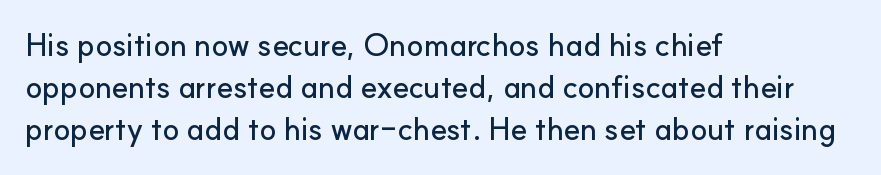
{"serif": "no", "italic": "no", "width": "normal", "stroke_contrast": "low", "x_height": "small", "monospaced": "no", "underline": "no", "align": "left", "line_spacing": "normal", "line_spacing_ratio": 1.36, "letter_spacing": "normal", "letter_spacing_em": 0.0, "glyph_px": 31}
